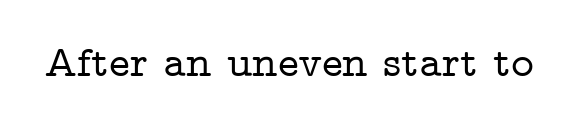
Q: Is the text italic (slanted)? A: No, it is upright.
Q: Is the typeface a serif or a sans-serif typeface? A: Serif.
Q: Is the text underlined? A: No.
Q: Is the spacing between letters normal or unusually wide? A: Normal.
Q: Width (condensed, normal, or wide)? A: Wide.
Q: Stroke contrast? A: Low.
Q: x-height? A: Medium.
Q: Monospaced? A: No.
